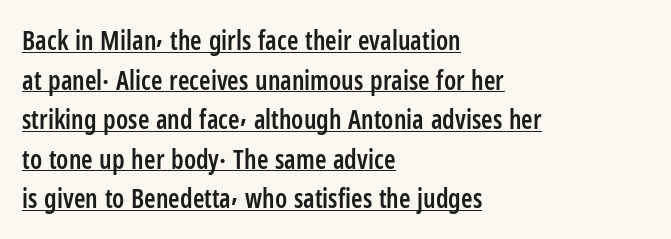
{"italic": "no", "bold": "semi", "underline": "yes", "align": "left", "line_spacing": "normal", "line_spacing_ratio": 1.52, "letter_spacing": "normal", "letter_spacing_em": 0.0, "glyph_px": 26}
